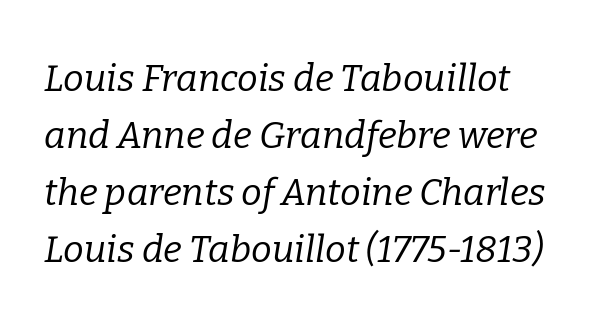
The image shows 37 px regular-weight serif type, italic (leaning right); set normal line spacing (1.54x), normal letter spacing, not underlined; low stroke contrast and a medium x-height.
